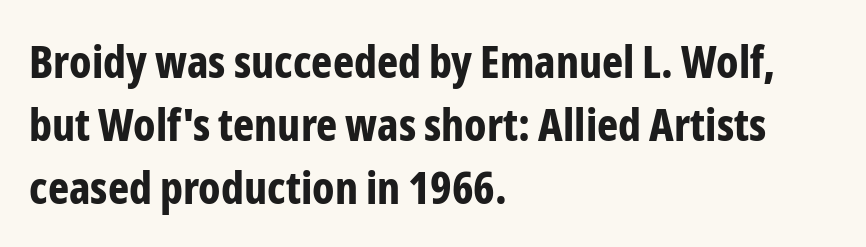
The image shows 45 px bold, condensed sans-serif type, upright; set left-aligned, normal line spacing (1.4x), normal letter spacing, not underlined; low stroke contrast and a medium x-height.
